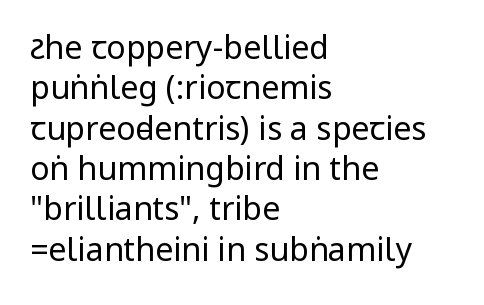
Caption: standard tracking, unaltered. This is roman type, the default non-slanted kind. Honestly, there is no underline to notice here at all. The letters carry no serifs — their stems end cleanly without finishing strokes. In terms of leading, this rendering sits right in the middle.
